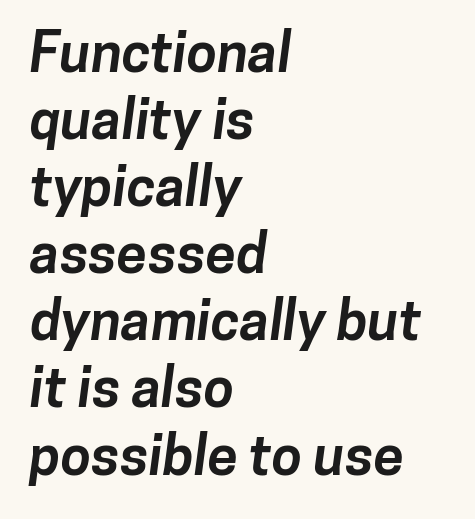
Q: Is the text bold? A: Yes.
Q: Is the typeface a serif or a sans-serif typeface? A: Sans-serif.
Q: Is the text underlined? A: No.
Q: How is the paragraph aligned? A: Left-aligned.
Q: Is the spacing between letters normal or unusually wide? A: Normal.
Q: Width (condensed, normal, or wide)? A: Normal.
Q: Stroke contrast? A: Low.
Q: x-height? A: Medium.
Q: Monospaced? A: No.
